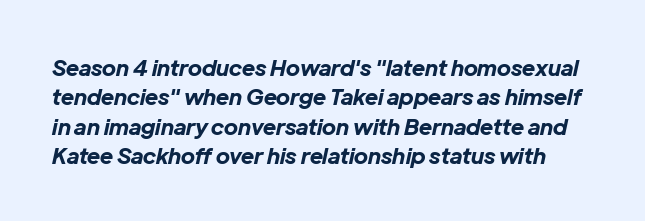
Q: Is the text bold? A: Yes.
Q: Is the text italic (slanted)? A: Yes, it leans right by about 12 degrees.
Q: Is the text underlined? A: No.
Q: Is the spacing between letters normal or unusually wide? A: Normal.
Q: Is the spacing between lines tight, normal or loose? A: Normal.
